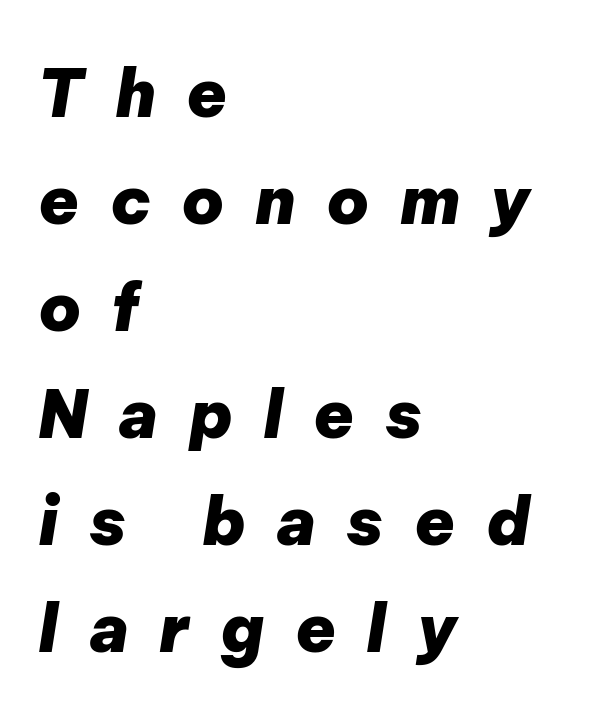
The space beneath each line is pristine and unruled. Here the designer chose a conventional face with non-uniform glyph widths. Glyph-to-glyph distance is far greater than everyday printed text. You can tell it's italic because the verticals aren't actually vertical. The passage is arranged the way most books set body copy — flush left.
